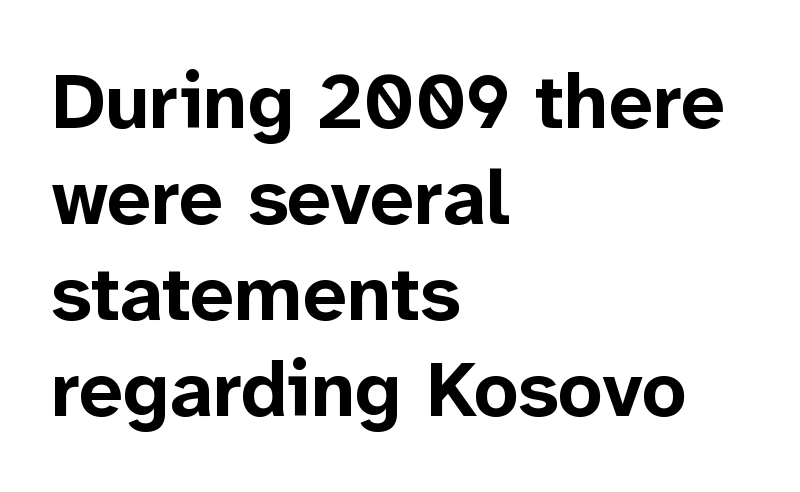
Q: Is the text bold? A: Yes.
Q: Is the text italic (slanted)? A: No, it is upright.
Q: Is the typeface a serif or a sans-serif typeface? A: Sans-serif.
Q: Is the text underlined? A: No.
Q: How is the paragraph aligned? A: Left-aligned.
Q: Is the spacing between letters normal or unusually wide? A: Normal.
Q: Width (condensed, normal, or wide)? A: Normal.
Q: Stroke contrast? A: Low.
Q: x-height? A: Medium.
Q: Monospaced? A: No.
